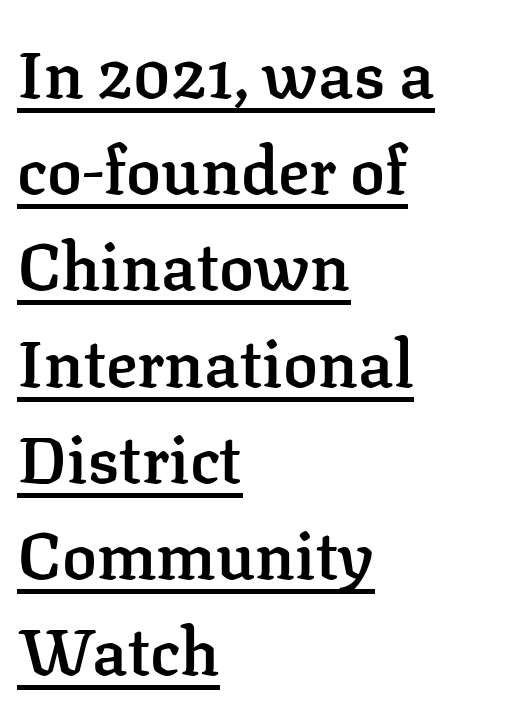
The image shows 65 px semibold serif type, upright; set left-aligned, normal line spacing (1.48x), normal letter spacing, underlined; low stroke contrast and a medium x-height.
